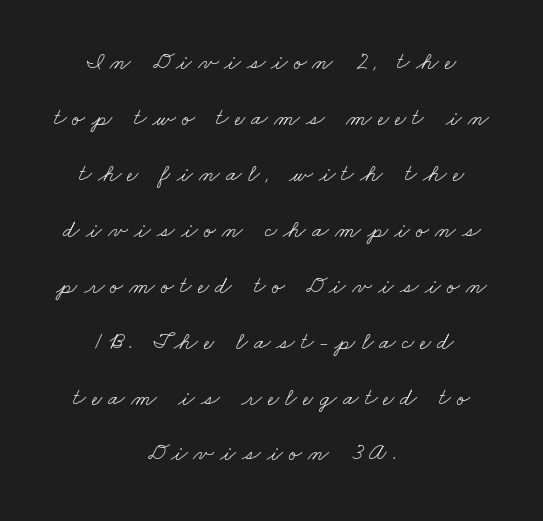
{"bold": "no", "underline": "no", "align": "center", "line_spacing": "loose", "line_spacing_ratio": 2.33, "letter_spacing": "wide", "letter_spacing_em": 0.25, "glyph_px": 24}
